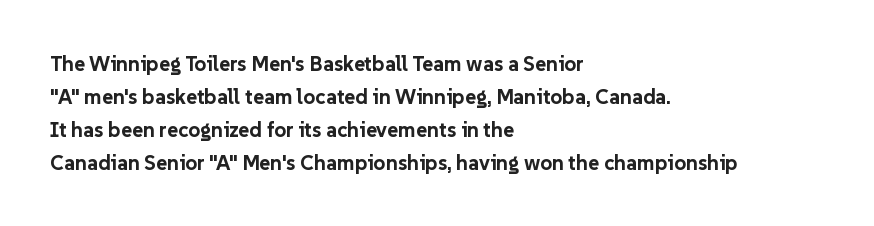
Q: Is the text bold? A: Yes.
Q: Is the text italic (slanted)? A: No, it is upright.
Q: Is the text underlined? A: No.
Q: How is the paragraph aligned? A: Left-aligned.
Q: Is the spacing between letters normal or unusually wide? A: Normal.
Q: Is the spacing between lines tight, normal or loose? A: Normal.
